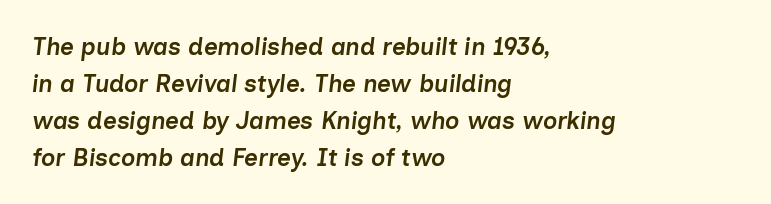
Q: Is the text bold? A: Semi-bold.
Q: Is the text italic (slanted)? A: Yes, it leans right by about 7 degrees.
Q: Is the text underlined? A: No.
Q: How is the paragraph aligned? A: Left-aligned.
Q: Is the spacing between letters normal or unusually wide? A: Normal.
Q: Is the spacing between lines tight, normal or loose? A: Normal.
